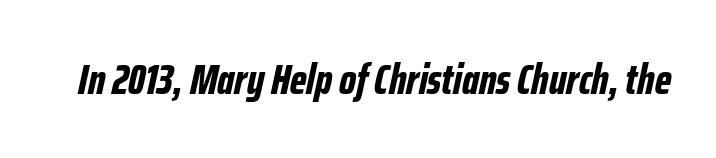
The foot of each line stays bare and open. Students, note that the glyphs here touch the page at normal intervals. Proportional: the letters do not fall into vertical columns. The specimen reads as italic at a glance. This is heavy type, rendered in bold.
